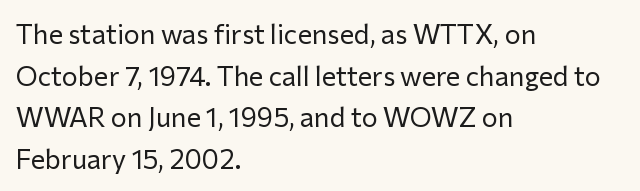
Q: Is the text bold? A: No.
Q: Is the text italic (slanted)? A: No, it is upright.
Q: Is the text underlined? A: No.
Q: How is the paragraph aligned? A: Left-aligned.
Q: Is the spacing between letters normal or unusually wide? A: Normal.
Q: Is the spacing between lines tight, normal or loose? A: Normal.
